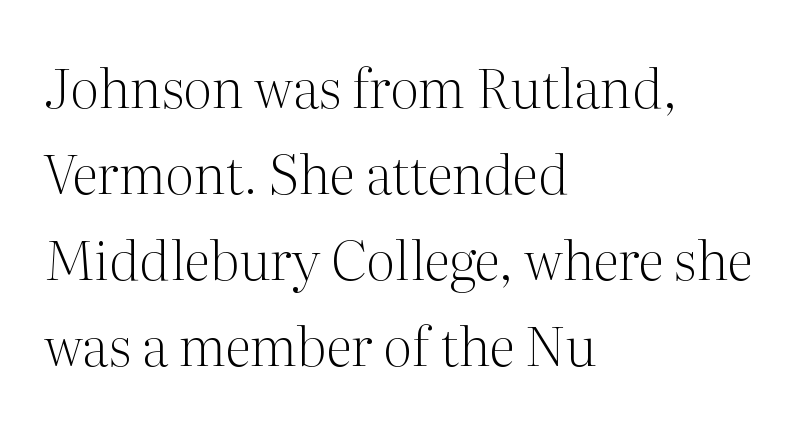
The image shows 54 px light serif type, upright; set left-aligned, normal line spacing (1.59x), normal letter spacing, not underlined; medium stroke contrast and a medium x-height.
